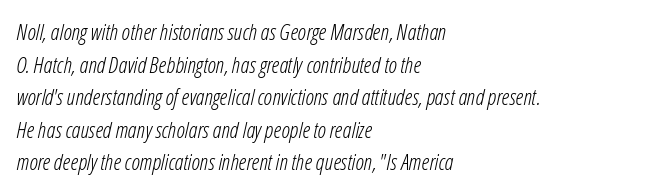
The image shows 22 px text type, italic (leaning right); set left-aligned, normal line spacing (1.48x), normal letter spacing, not underlined.
